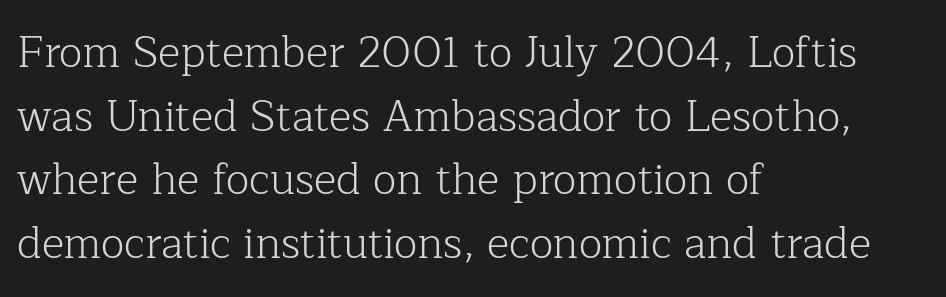
The image shows 43 px light serif type, upright; set left-aligned, normal line spacing (1.48x), normal letter spacing, not underlined; low stroke contrast and a medium x-height.
